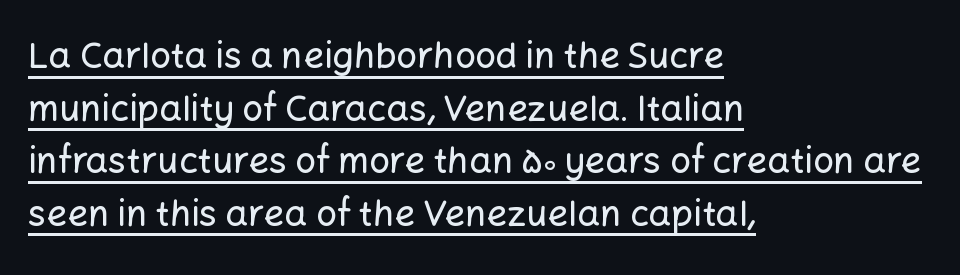
{"serif": "no", "italic": "no", "width": "normal", "stroke_contrast": "low", "x_height": "medium", "monospaced": "no", "underline": "yes", "align": "left", "line_spacing": "normal", "line_spacing_ratio": 1.46, "letter_spacing": "normal", "letter_spacing_em": 0.0, "glyph_px": 36}
